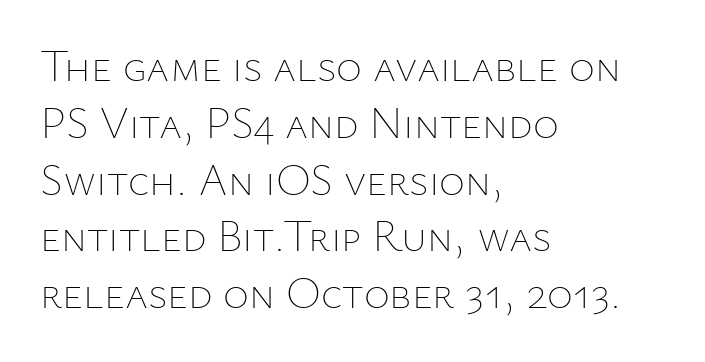
Q: Is the text bold? A: No.
Q: Is the text italic (slanted)? A: No, it is upright.
Q: Is the text underlined? A: No.
Q: How is the paragraph aligned? A: Left-aligned.
Q: Is the spacing between letters normal or unusually wide? A: Normal.
Q: Is the spacing between lines tight, normal or loose? A: Normal.
Q: Width (condensed, normal, or wide)? A: Normal.
Q: Stroke contrast? A: Low.
Q: x-height? A: Medium.
Q: Monospaced? A: No.
